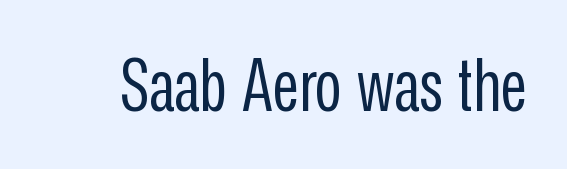
Q: Is the text bold? A: No.
Q: Is the text italic (slanted)? A: No, it is upright.
Q: Is the typeface a serif or a sans-serif typeface? A: Sans-serif.
Q: Is the text underlined? A: No.
Q: Is the spacing between letters normal or unusually wide? A: Normal.
Q: Width (condensed, normal, or wide)? A: Condensed.
Q: Stroke contrast? A: Low.
Q: x-height? A: Medium.
Q: Monospaced? A: No.
